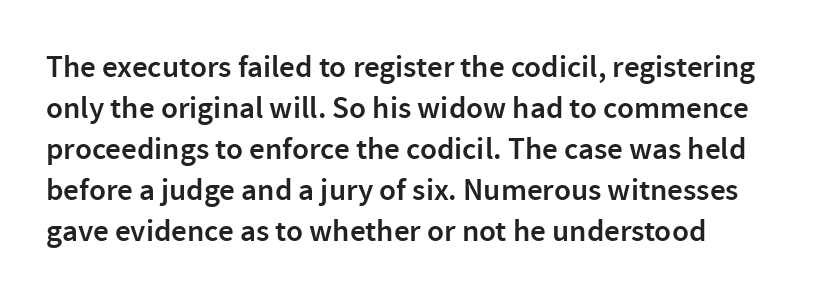
The image shows 31 px semibold sans-serif type, upright; set normal line spacing (1.32x), normal letter spacing, not underlined; a medium x-height.
